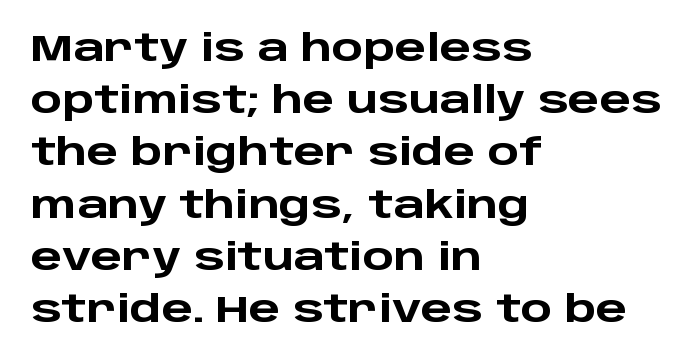
{"serif": "no", "italic": "no", "bold": "yes", "weight": "heavy", "width": "wide", "stroke_contrast": "low", "x_height": "large", "monospaced": "no", "underline": "no", "align": "left", "line_spacing": "normal", "line_spacing_ratio": 1.41, "letter_spacing": "normal", "letter_spacing_em": 0.0, "glyph_px": 37}
